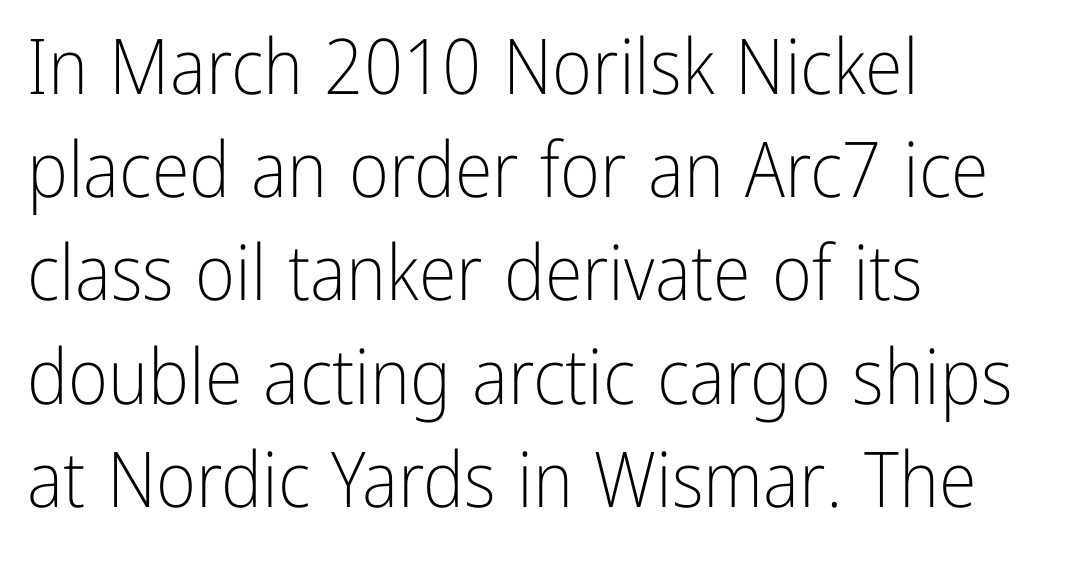
{"serif": "no", "italic": "no", "bold": "no", "weight": "light", "width": "condensed", "stroke_contrast": "low", "x_height": "medium", "monospaced": "no", "underline": "no", "align": "left", "line_spacing": "normal", "line_spacing_ratio": 1.34, "letter_spacing": "normal", "letter_spacing_em": 0.0, "glyph_px": 77}
